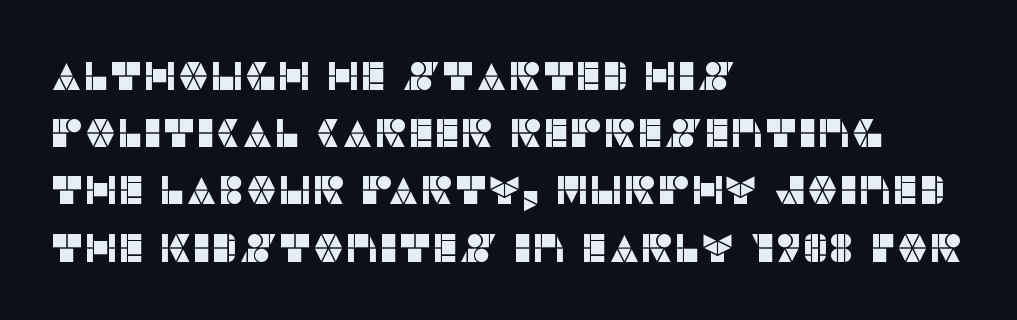
Posture: upright roman. Each letter keeps its own natural width here, so spacing adapts to shape. The designer went with a sans here, leaving each stem footless. This block has exactly the height ordinary leading produces.
